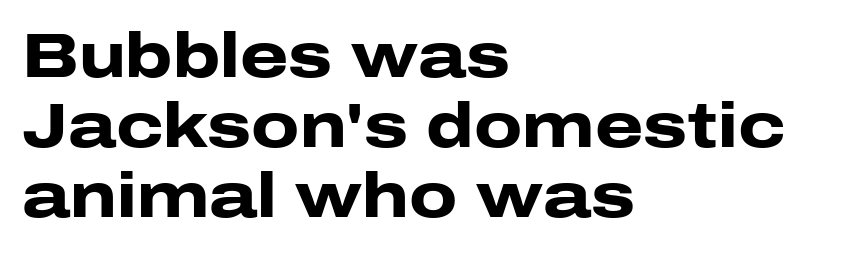
A roman cut, with each character standing at attention. Are there feet on the stems? There aren't — it's a sans. Underline: absent. Looks like regular typesetting: each glyph gets only the width it needs. The face used here has the dense, thick strokes of a bold. Leading: reduced.
